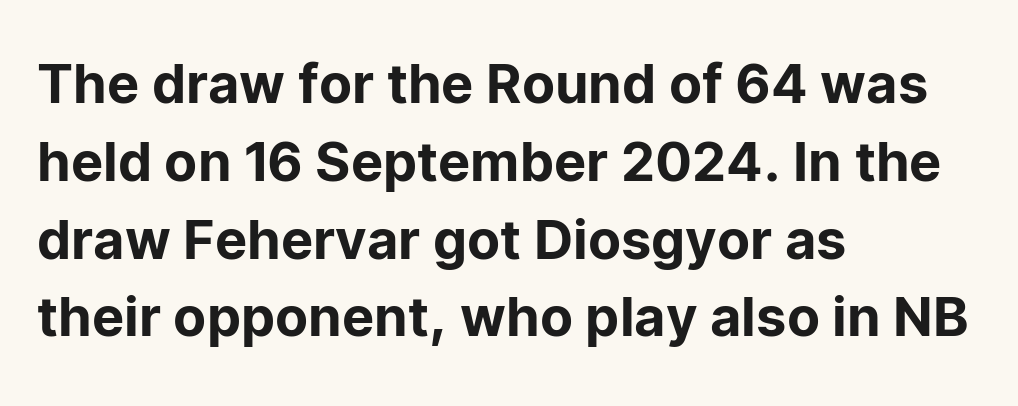
Italic: no, the glyphs are upright roman. The passage shown is not underscored anywhere. Think of a printed novel: that variable character pitch is what you see here. Observe the absence of serifs on each vertical stroke in this sample. Horizontal alignment here is leftward, the default for most running prose. Students, observe: this is what conventionally led text looks like.
